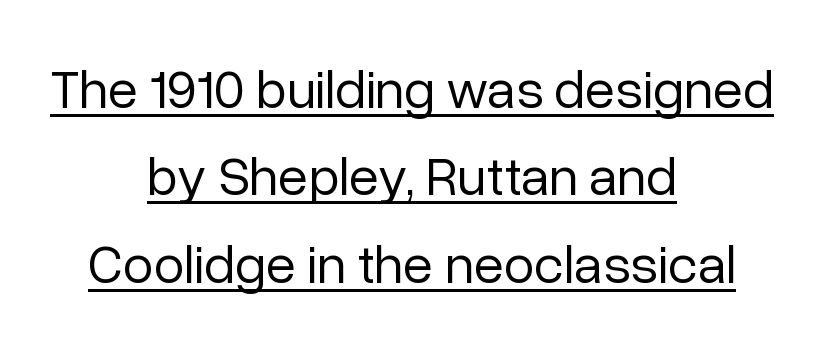
Q: Is the text bold? A: No.
Q: Is the text italic (slanted)? A: No, it is upright.
Q: Is the typeface a serif or a sans-serif typeface? A: Sans-serif.
Q: Is the text underlined? A: Yes.
Q: How is the paragraph aligned? A: Centered.
Q: Is the spacing between letters normal or unusually wide? A: Normal.
Q: Is the spacing between lines tight, normal or loose? A: Normal.
Q: Width (condensed, normal, or wide)? A: Normal.
Q: Stroke contrast? A: Low.
Q: x-height? A: Medium.
Q: Monospaced? A: No.
